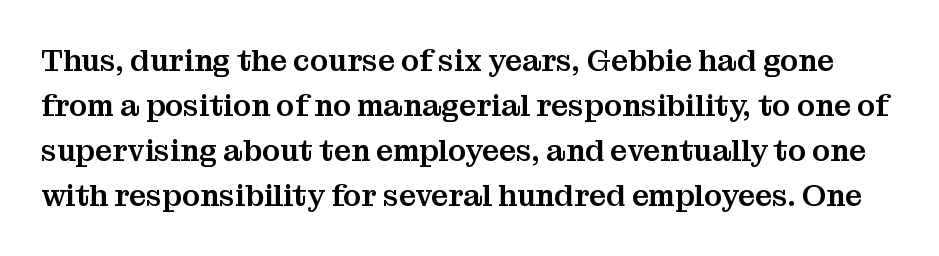
The image shows 30 px serif type, upright; set normal line spacing (1.5x), normal letter spacing, not underlined; medium stroke contrast and a medium x-height.
